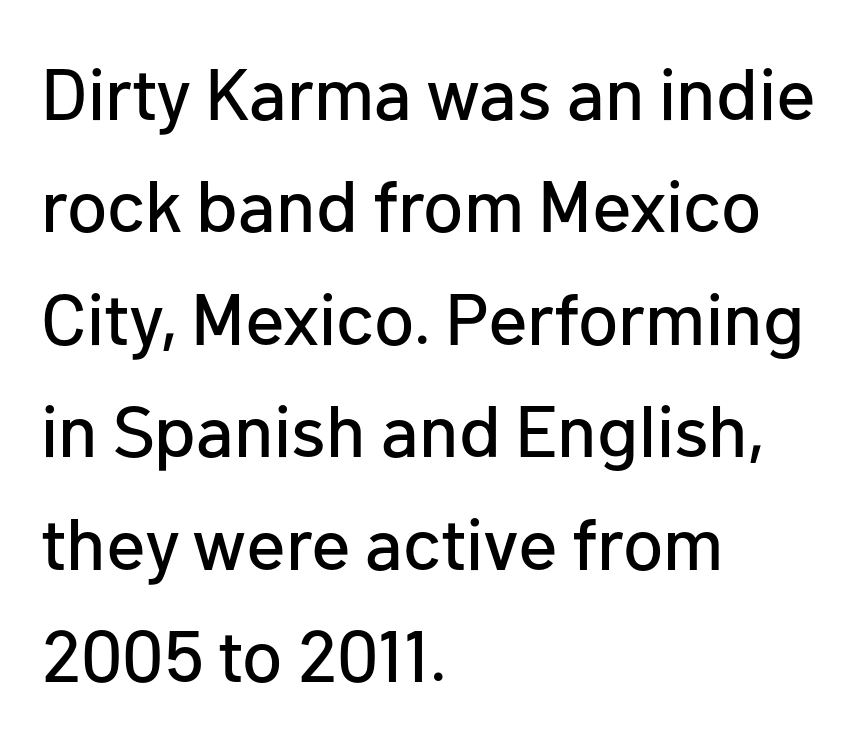
Q: Is the text italic (slanted)? A: No, it is upright.
Q: Is the typeface a serif or a sans-serif typeface? A: Sans-serif.
Q: Is the text underlined? A: No.
Q: How is the paragraph aligned? A: Left-aligned.
Q: Is the spacing between letters normal or unusually wide? A: Normal.
Q: Is the spacing between lines tight, normal or loose? A: Normal.
Q: Width (condensed, normal, or wide)? A: Normal.
Q: Stroke contrast? A: Low.
Q: x-height? A: Medium.
Q: Monospaced? A: No.
